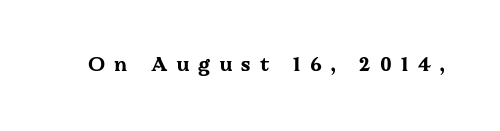
The image shows 20 px bold type, upright; set unusually wide letter spacing (+0.47 em), not underlined.
